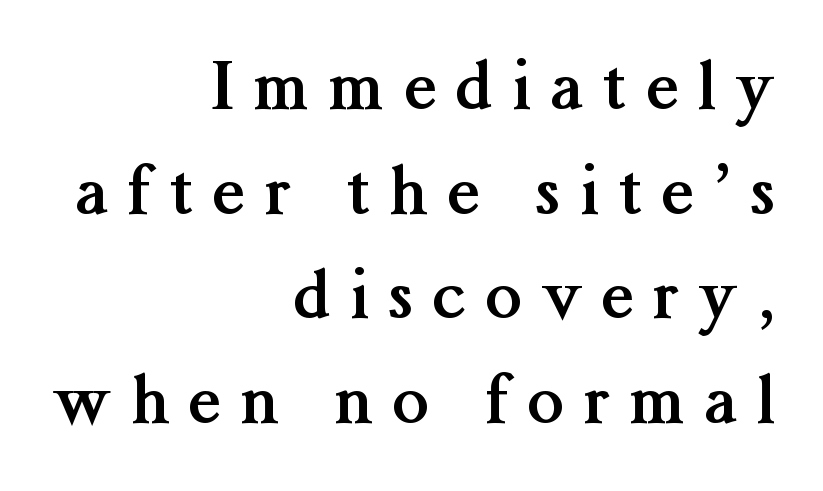
The image shows 65 px semibold serif type, upright; set right-aligned, normal line spacing (1.61x), unusually wide letter spacing (+0.31 em), not underlined; medium stroke contrast and a medium x-height.
